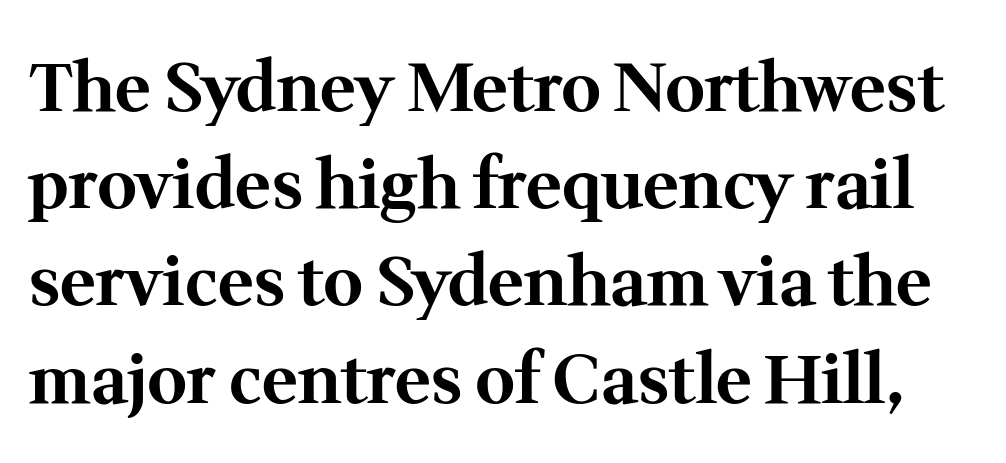
Q: Is the text bold? A: Yes.
Q: Is the text italic (slanted)? A: No, it is upright.
Q: Is the typeface a serif or a sans-serif typeface? A: Serif.
Q: Is the text underlined? A: No.
Q: Is the spacing between letters normal or unusually wide? A: Normal.
Q: Is the spacing between lines tight, normal or loose? A: Normal.
Q: Width (condensed, normal, or wide)? A: Normal.
Q: Stroke contrast? A: Medium.
Q: x-height? A: Medium.
Q: Monospaced? A: No.
